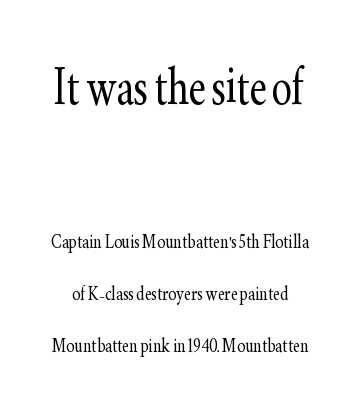
Q: Is the text bold? A: No.
Q: Is the text italic (slanted)? A: No, it is upright.
Q: Is the typeface a serif or a sans-serif typeface? A: Serif.
Q: Is the text underlined? A: No.
Q: Is the spacing between letters normal or unusually wide? A: Normal.
Q: Is the spacing between lines tight, normal or loose? A: Loose.
Q: Which block of text is set in a larger size, the first (top) or the second (bottom)? A: The first (top) one.
Q: Width (condensed, normal, or wide)? A: Condensed.
Q: Stroke contrast? A: Low.
Q: x-height? A: Small.
Q: Monospaced? A: No.
